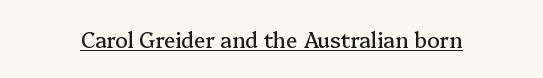
Q: Is the text italic (slanted)? A: No, it is upright.
Q: Is the text underlined? A: Yes.
Q: Is the spacing between letters normal or unusually wide? A: Normal.
